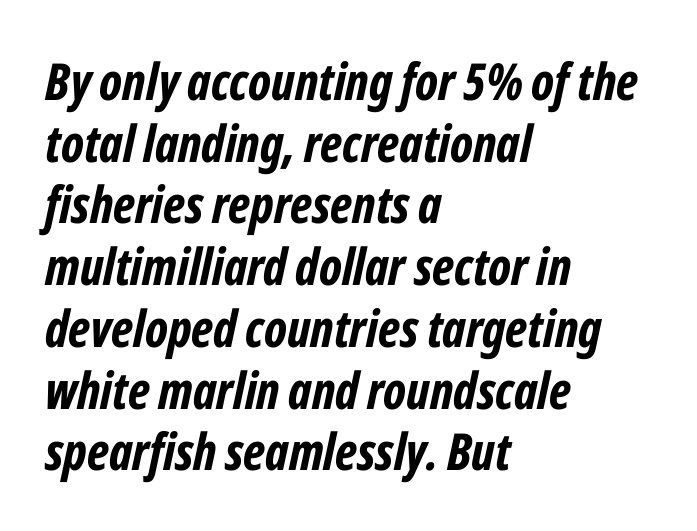
The image shows 51 px bold, condensed type, italic (leaning right); set left-aligned, line spacing 1.21x, normal letter spacing, not underlined; low stroke contrast and a medium x-height.
